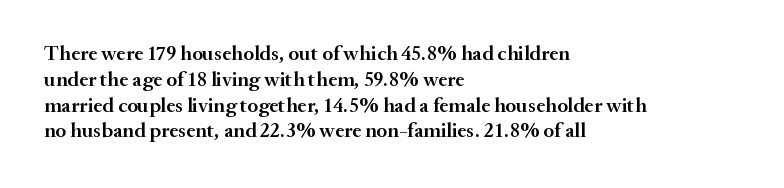
Q: Is the text bold? A: Semi-bold.
Q: Is the text italic (slanted)? A: No, it is upright.
Q: Is the text underlined? A: No.
Q: How is the paragraph aligned? A: Left-aligned.
Q: Is the spacing between letters normal or unusually wide? A: Normal.
